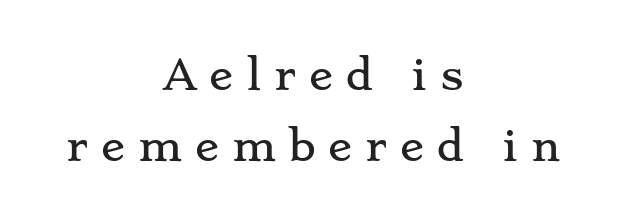
Each letter keeps its own natural width here, so spacing adapts to shape. The gaps between neighbouring characters are conspicuously large. The glyphs are unaccompanied by any horizontal stroke below them. The typesetter chose a symmetrical, centered arrangement here.
